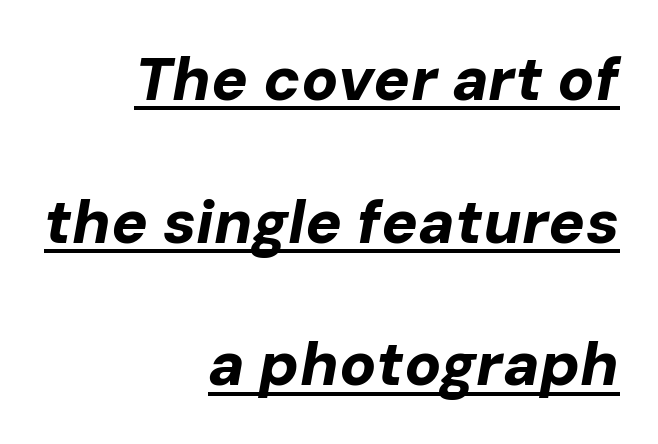
{"italic": "yes", "lean": "right", "slant_degrees": 10, "bold": "yes", "weight": "bold", "width": "normal", "stroke_contrast": "low", "x_height": "medium", "monospaced": "no", "underline": "yes", "align": "right", "line_spacing": "loose", "line_spacing_ratio": 2.34, "letter_spacing": "normal", "letter_spacing_em": 0.0, "glyph_px": 61}
